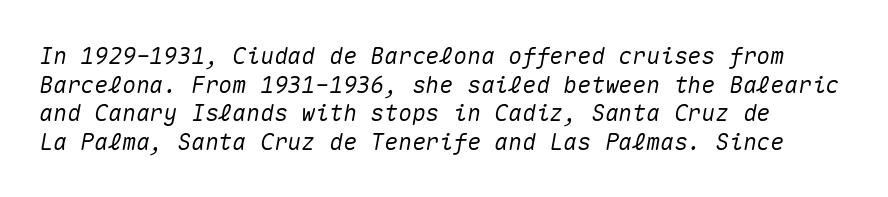
The image shows 23 px text type, italic (leaning right); set line spacing 1.24x, normal letter spacing, not underlined.
